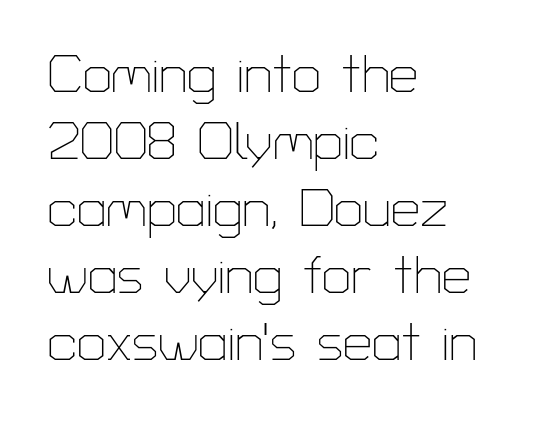
The image shows 52 px thin sans-serif type, upright; set left-aligned, normal line spacing (1.29x), normal letter spacing, not underlined; low stroke contrast and a medium x-height.
